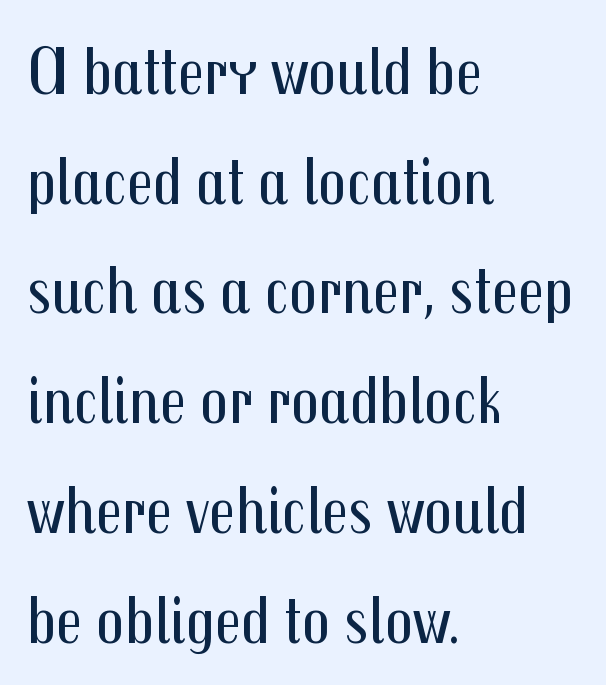
The image shows 69 px regular-weight, condensed sans-serif type, upright; set left-aligned, normal line spacing (1.59x), normal letter spacing, not underlined; medium stroke contrast and a medium x-height.
